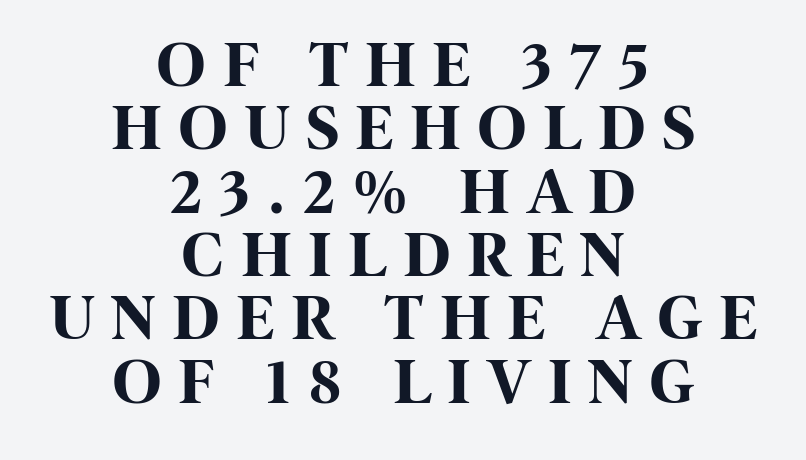
Q: Is the text bold? A: Yes.
Q: Is the text italic (slanted)? A: No, it is upright.
Q: Is the typeface a serif or a sans-serif typeface? A: Sans-serif.
Q: Is the text underlined? A: No.
Q: How is the paragraph aligned? A: Centered.
Q: Is the spacing between letters normal or unusually wide? A: Unusually wide.
Q: Is the spacing between lines tight, normal or loose? A: Tight.
Q: Width (condensed, normal, or wide)? A: Condensed.
Q: Stroke contrast? A: High.
Q: x-height? A: Large.
Q: Monospaced? A: No.
